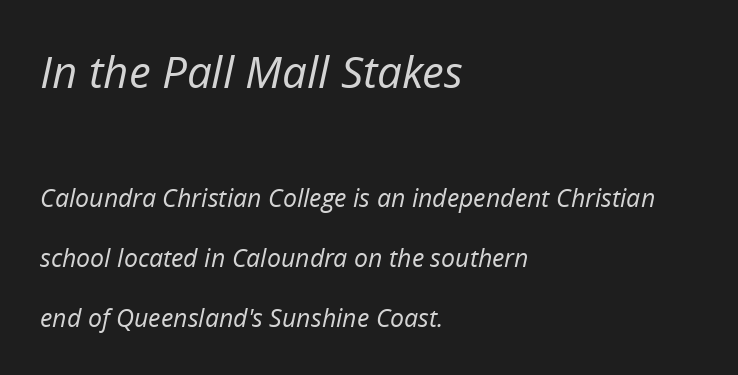
Q: Is the text bold? A: No.
Q: Is the text italic (slanted)? A: Yes, it leans right by about 12 degrees.
Q: Is the text underlined? A: No.
Q: How is the paragraph aligned? A: Left-aligned.
Q: Is the spacing between letters normal or unusually wide? A: Normal.
Q: Is the spacing between lines tight, normal or loose? A: Loose.
Q: Which block of text is set in a larger size, the first (top) or the second (bottom)? A: The first (top) one.
Q: Width (condensed, normal, or wide)? A: Normal.
Q: Stroke contrast? A: Low.
Q: x-height? A: Medium.
Q: Monospaced? A: No.
